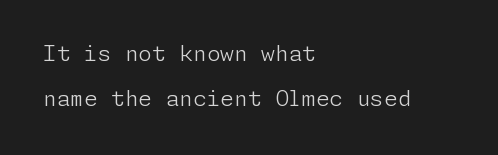
Q: Is the text bold? A: No.
Q: Is the text italic (slanted)? A: No, it is upright.
Q: Is the text underlined? A: No.
Q: How is the paragraph aligned? A: Left-aligned.
Q: Is the spacing between letters normal or unusually wide? A: Normal.
Q: Is the spacing between lines tight, normal or loose? A: Loose.
